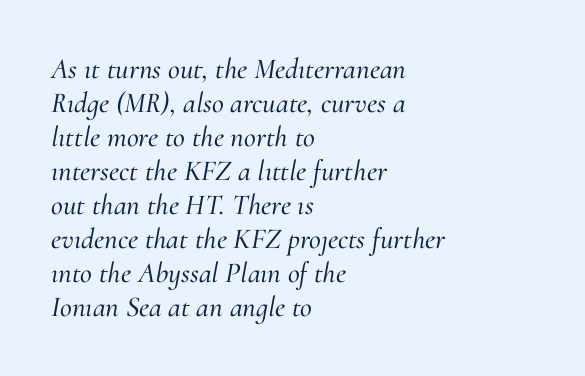
{"serif": "yes", "italic": "yes", "lean": "right", "slant_degrees": 10, "width": "normal", "stroke_contrast": "medium", "x_height": "small", "monospaced": "no", "underline": "no", "align": "left", "line_spacing_ratio": 1.17, "letter_spacing": "normal", "letter_spacing_em": 0.0, "glyph_px": 29}
